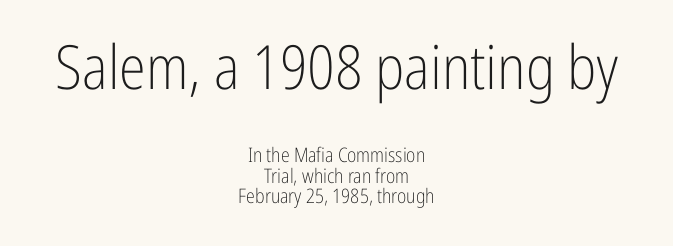
Q: Is the text bold? A: No.
Q: Is the text italic (slanted)? A: No, it is upright.
Q: Is the typeface a serif or a sans-serif typeface? A: Sans-serif.
Q: Is the text underlined? A: No.
Q: How is the paragraph aligned? A: Centered.
Q: Is the spacing between letters normal or unusually wide? A: Normal.
Q: Is the spacing between lines tight, normal or loose? A: Tight.
Q: Which block of text is set in a larger size, the first (top) or the second (bottom)? A: The first (top) one.
Q: Width (condensed, normal, or wide)? A: Condensed.
Q: Stroke contrast? A: Low.
Q: x-height? A: Medium.
Q: Monospaced? A: No.
